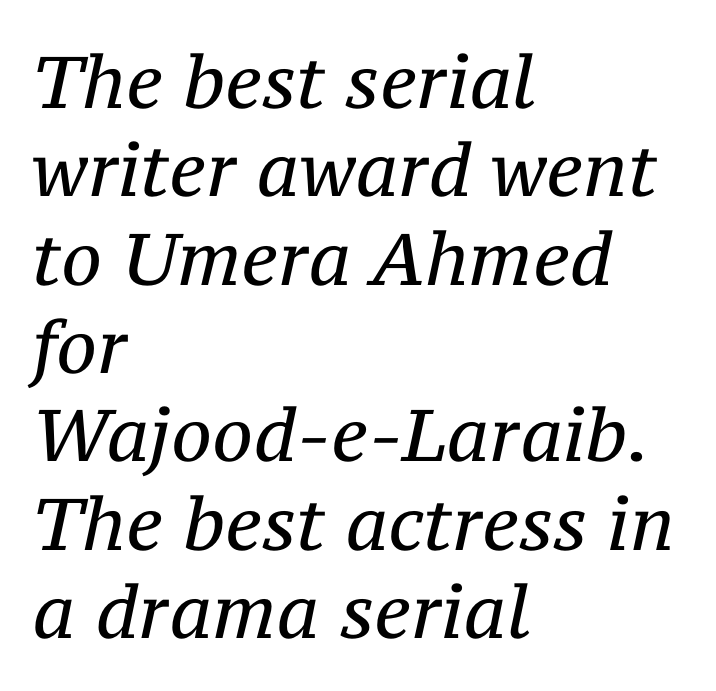
Q: Is the text bold? A: No.
Q: Is the text italic (slanted)? A: Yes, it leans right by about 12 degrees.
Q: Is the typeface a serif or a sans-serif typeface? A: Serif.
Q: Is the text underlined? A: No.
Q: How is the paragraph aligned? A: Left-aligned.
Q: Is the spacing between letters normal or unusually wide? A: Normal.
Q: Width (condensed, normal, or wide)? A: Normal.
Q: Stroke contrast? A: Medium.
Q: x-height? A: Medium.
Q: Monospaced? A: No.
